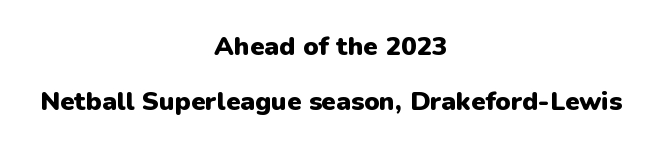
Q: Is the text bold? A: Yes.
Q: Is the text italic (slanted)? A: No, it is upright.
Q: Is the text underlined? A: No.
Q: How is the paragraph aligned? A: Centered.
Q: Is the spacing between letters normal or unusually wide? A: Normal.
Q: Is the spacing between lines tight, normal or loose? A: Loose.
